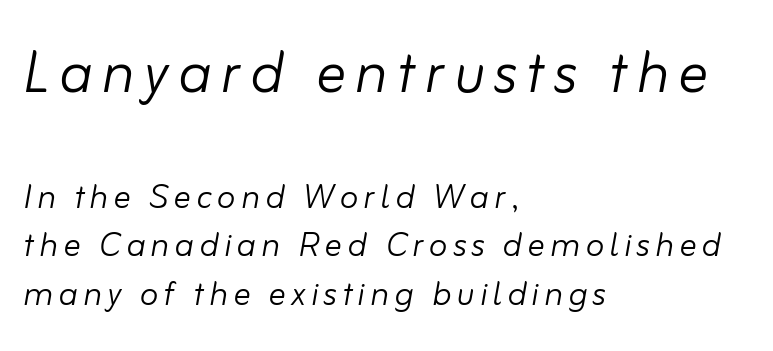
{"italic": "yes", "lean": "right", "slant_degrees": 10, "bold": "no", "weight": "light", "width": "normal", "stroke_contrast": "low", "x_height": "small", "monospaced": "no", "underline": "no", "align": "left", "line_spacing": "tight", "line_spacing_ratio": 1.13, "larger_block": "first", "size_ratio": 1.74, "glyph_px": 75}
